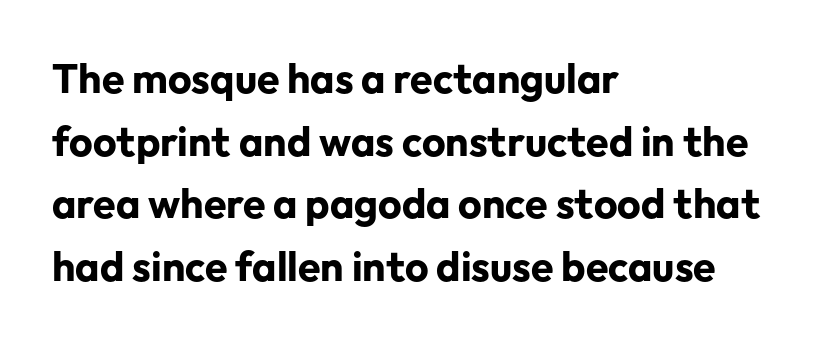
{"serif": "no", "italic": "no", "bold": "yes", "weight": "bold", "width": "normal", "stroke_contrast": "low", "x_height": "medium", "monospaced": "no", "underline": "no", "align": "left", "line_spacing": "normal", "line_spacing_ratio": 1.53, "letter_spacing": "normal", "letter_spacing_em": 0.0, "glyph_px": 41}
